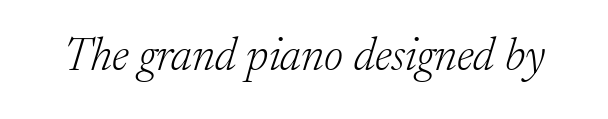
Tracking value appears to be zero — textbook default spacing. No extra ink here — the face is not bold. Here the designer chose a conventional face with non-uniform glyph widths. To sum up the face: it has serifs.
